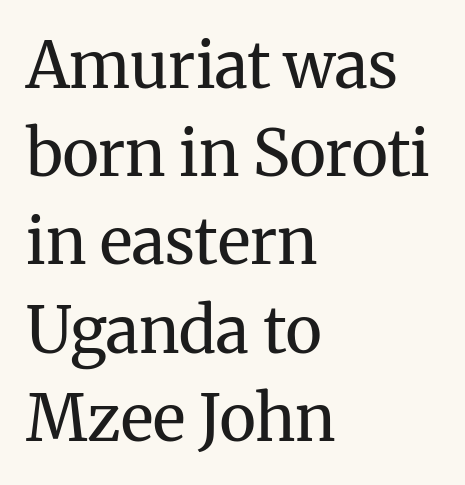
The image shows 63 px regular-weight serif type, upright; set left-aligned, normal line spacing (1.4x), normal letter spacing, not underlined; medium stroke contrast and a medium x-height.
